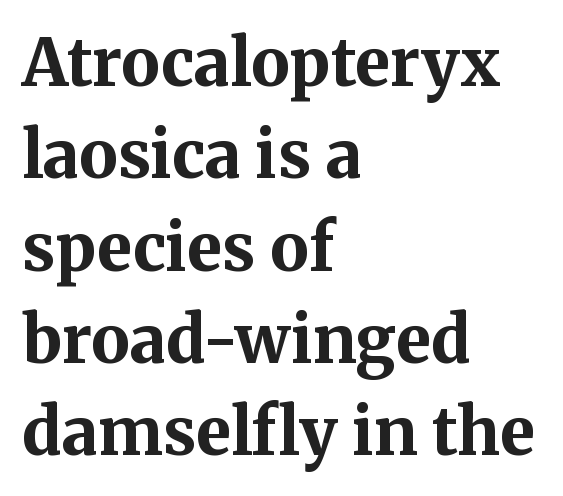
{"serif": "yes", "italic": "no", "bold": "yes", "weight": "bold", "width": "normal", "stroke_contrast": "medium", "x_height": "medium", "monospaced": "no", "underline": "no", "align": "left", "line_spacing": "normal", "line_spacing_ratio": 1.42, "letter_spacing": "normal", "letter_spacing_em": 0.0, "glyph_px": 65}
